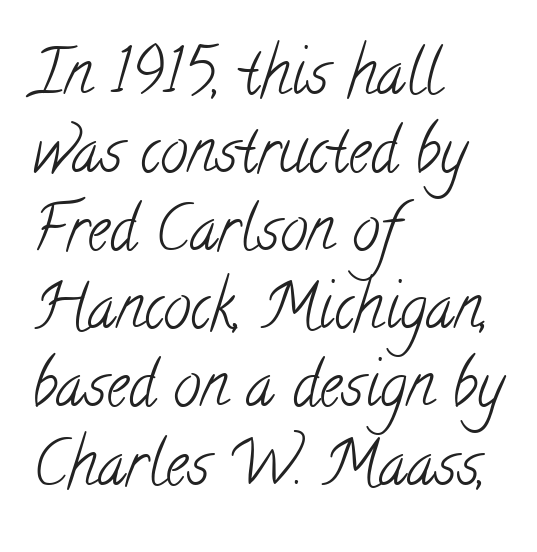
Q: Is the text bold? A: No.
Q: Is the typeface a serif or a sans-serif typeface? A: Serif.
Q: Is the text underlined? A: No.
Q: How is the paragraph aligned? A: Left-aligned.
Q: Is the spacing between letters normal or unusually wide? A: Normal.
Q: Is the spacing between lines tight, normal or loose? A: Normal.
Q: Width (condensed, normal, or wide)? A: Condensed.
Q: Stroke contrast? A: Low.
Q: x-height? A: Small.
Q: Monospaced? A: No.
